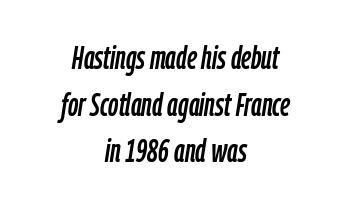
Q: Is the text italic (slanted)? A: Yes, it leans right by about 9 degrees.
Q: Is the text underlined? A: No.
Q: How is the paragraph aligned? A: Centered.
Q: Is the spacing between letters normal or unusually wide? A: Normal.
Q: Is the spacing between lines tight, normal or loose? A: Normal.
Q: Width (condensed, normal, or wide)? A: Condensed.
Q: Stroke contrast? A: Low.
Q: x-height? A: Medium.
Q: Monospaced? A: No.
